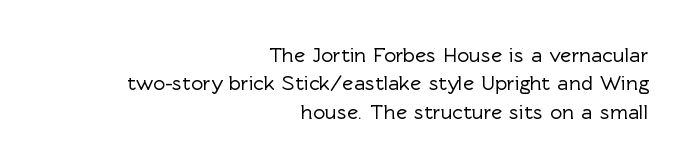
Designer's note — italics off, roman on. Vertically, the passage feels balanced, rows spaced as you'd expect. Beneath every word, the page is bare. Does extra space separate the letters? No, they use regular spacing. Horizontally, the lines are justified to the trailing edge only.
